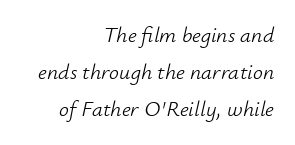
Q: Is the text bold? A: No.
Q: Is the text italic (slanted)? A: Yes, it leans right by about 12 degrees.
Q: Is the text underlined? A: No.
Q: How is the paragraph aligned? A: Right-aligned.
Q: Is the spacing between letters normal or unusually wide? A: Normal.
Q: Is the spacing between lines tight, normal or loose? A: Normal.
